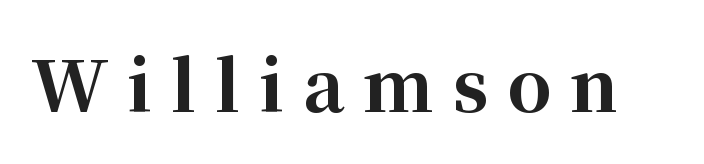
{"serif": "yes", "italic": "no", "bold": "yes", "weight": "bold", "width": "normal", "stroke_contrast": "high", "x_height": "medium", "monospaced": "no", "underline": "no", "letter_spacing": "wide", "letter_spacing_em": 0.27, "glyph_px": 70}
